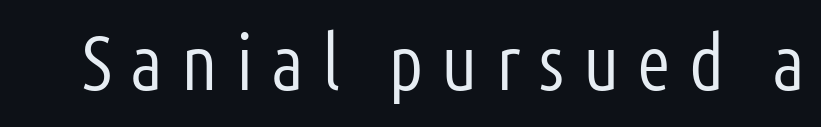
The passage shown is typeset with a sans-serif family. The words here are not underlined. The type sits square on the baseline with zero lean. This sample has the flowing, uneven cadence of proportional lettering. Students, note that the glyphs here are deliberately spaced far apart. The weight tops out at a normal text grade.
